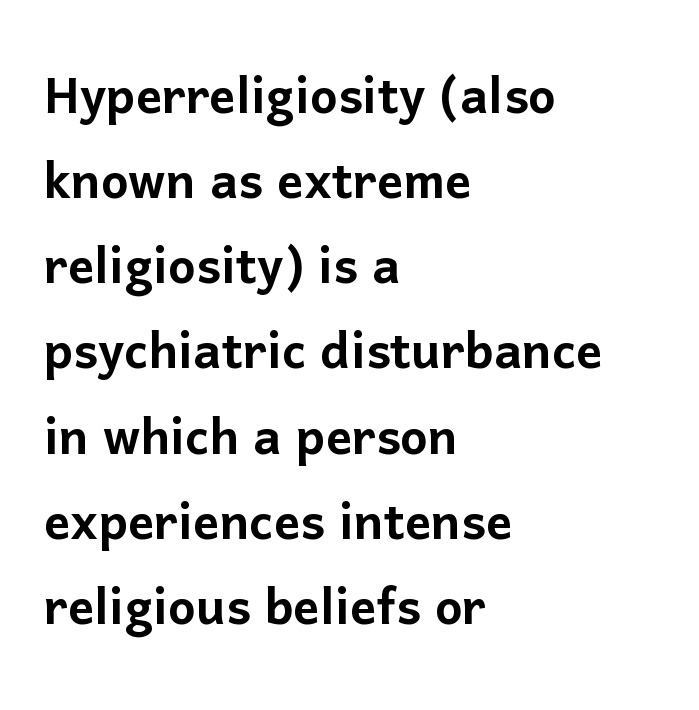
The image shows 65 px sans-serif type, upright; set left-aligned, normal line spacing (1.31x), normal letter spacing, not underlined; low stroke contrast and a medium x-height.
